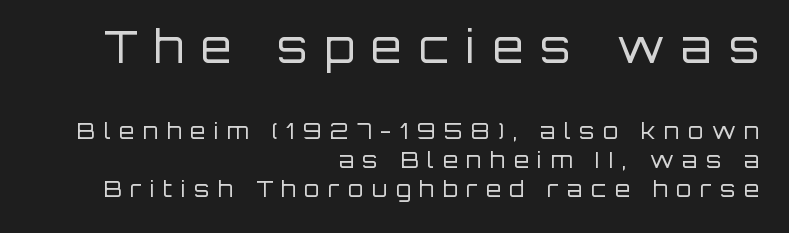
{"serif": "no", "italic": "no", "bold": "no", "weight": "regular", "width": "normal", "stroke_contrast": "low", "x_height": "large", "monospaced": "no", "underline": "no", "align": "right", "line_spacing": "normal", "line_spacing_ratio": 1.3, "letter_spacing": "wide", "letter_spacing_em": 0.39, "larger_block": "first", "size_ratio": 2.0, "glyph_px": 44}
